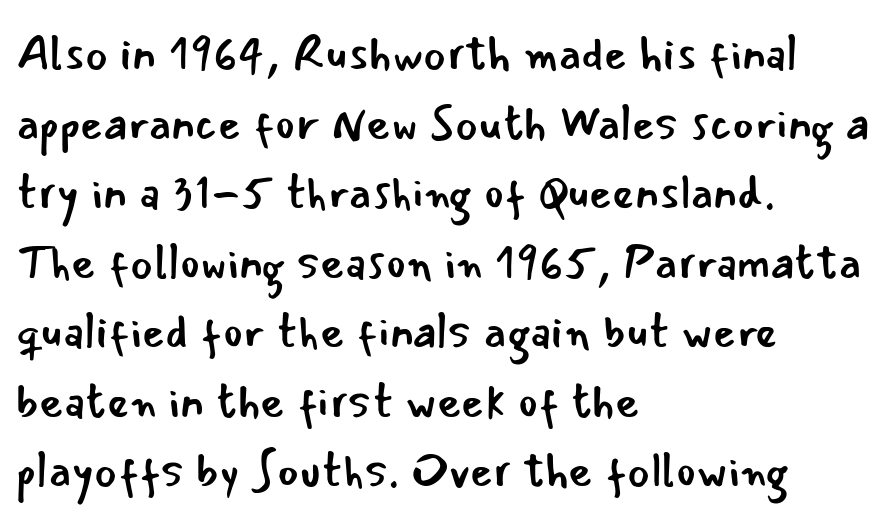
{"serif": "no", "italic": "no", "bold": "no", "weight": "regular", "width": "normal", "stroke_contrast": "low", "x_height": "small", "monospaced": "no", "underline": "no", "align": "left", "line_spacing": "normal", "line_spacing_ratio": 1.48, "letter_spacing": "normal", "letter_spacing_em": 0.0, "glyph_px": 47}
